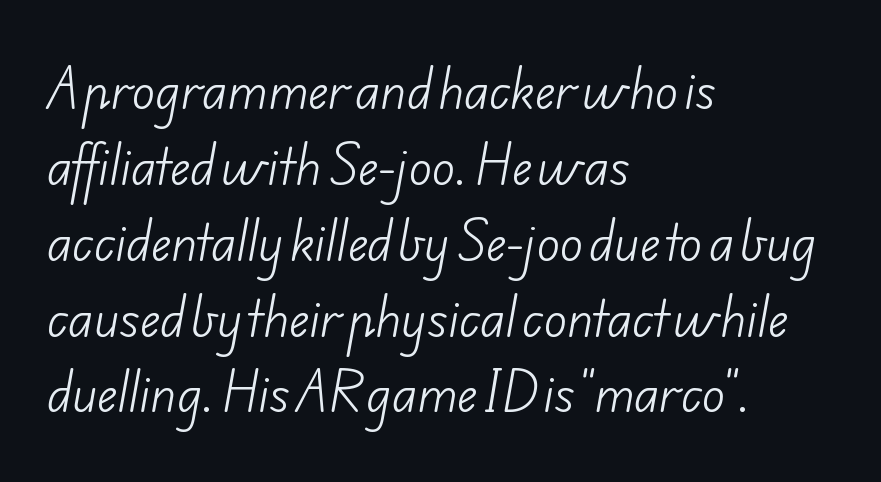
Q: Is the text bold? A: No.
Q: Is the typeface a serif or a sans-serif typeface? A: Sans-serif.
Q: Is the text underlined? A: No.
Q: How is the paragraph aligned? A: Left-aligned.
Q: Is the spacing between letters normal or unusually wide? A: Normal.
Q: Is the spacing between lines tight, normal or loose? A: Normal.
Q: Width (condensed, normal, or wide)? A: Normal.
Q: Stroke contrast? A: Low.
Q: x-height? A: Small.
Q: Monospaced? A: No.
